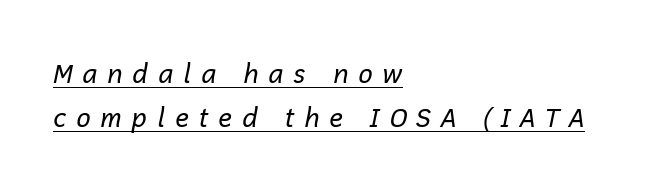
{"italic": "yes", "lean": "right", "slant_degrees": 12, "bold": "no", "underline": "yes", "align": "left", "line_spacing_ratio": 1.71, "letter_spacing": "wide", "letter_spacing_em": 0.35, "glyph_px": 26}
